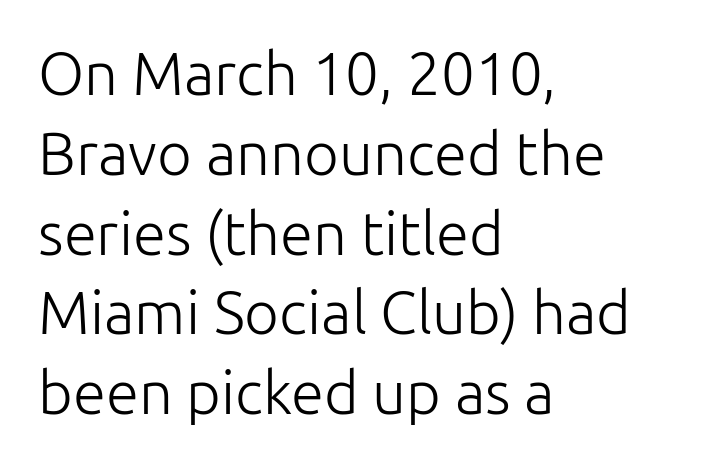
Q: Is the text bold? A: No.
Q: Is the text italic (slanted)? A: No, it is upright.
Q: Is the typeface a serif or a sans-serif typeface? A: Sans-serif.
Q: Is the text underlined? A: No.
Q: How is the paragraph aligned? A: Left-aligned.
Q: Is the spacing between letters normal or unusually wide? A: Normal.
Q: Is the spacing between lines tight, normal or loose? A: Normal.
Q: Width (condensed, normal, or wide)? A: Normal.
Q: Stroke contrast? A: Low.
Q: x-height? A: Medium.
Q: Monospaced? A: No.
